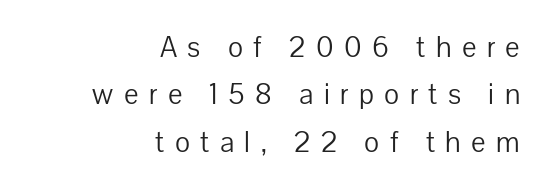
The image shows 29 px light sans-serif type, upright; set right-aligned, normal line spacing (1.63x), unusually wide letter spacing (+0.36 em), not underlined; low stroke contrast and a medium x-height.
